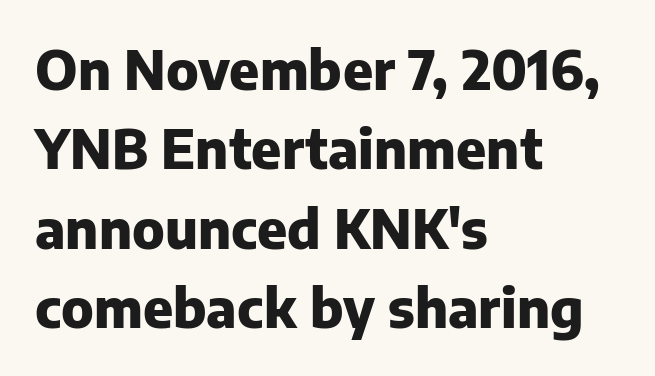
The image shows 53 px heavy sans-serif type, upright; set left-aligned, normal line spacing (1.5x), normal letter spacing, not underlined; low stroke contrast and a medium x-height.
